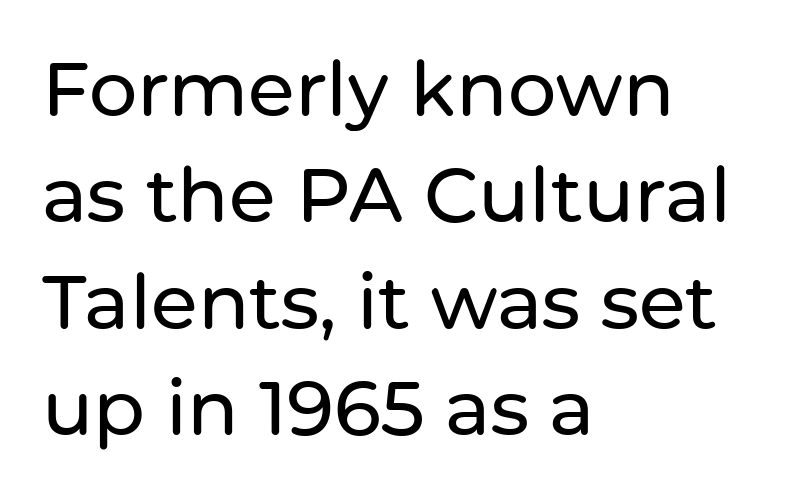
{"serif": "no", "italic": "no", "width": "normal", "stroke_contrast": "low", "x_height": "medium", "monospaced": "no", "underline": "no", "align": "left", "line_spacing": "normal", "line_spacing_ratio": 1.4, "letter_spacing": "normal", "letter_spacing_em": 0.0, "glyph_px": 76}
